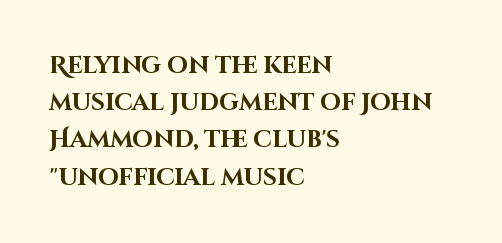
The image shows 24 px bold type, upright; set left-aligned, normal line spacing (1.55x), normal letter spacing, not underlined.
